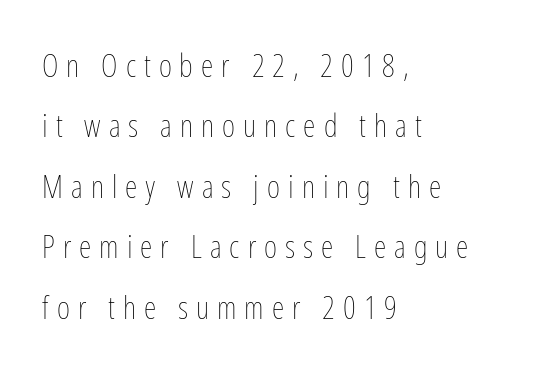
The image shows 32 px thin, condensed type, upright; set left-aligned, line spacing 1.89x, unusually wide letter spacing (+0.25 em), not underlined; low stroke contrast and a medium x-height.
